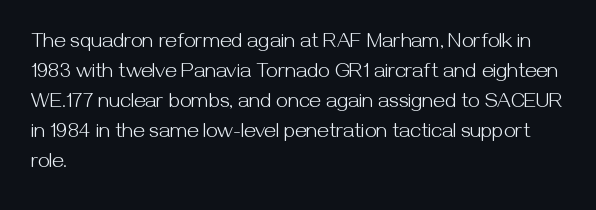
Compared with typical body copy, the letter spacing here is the same. The text block is weighted toward the left margin, trailing off unevenly rightward. The foot of each line stays bare and open. Evenly set lines give the paragraph a standard silhouette. Stroke thickness stays within the range of a standard reading face or lighter.
